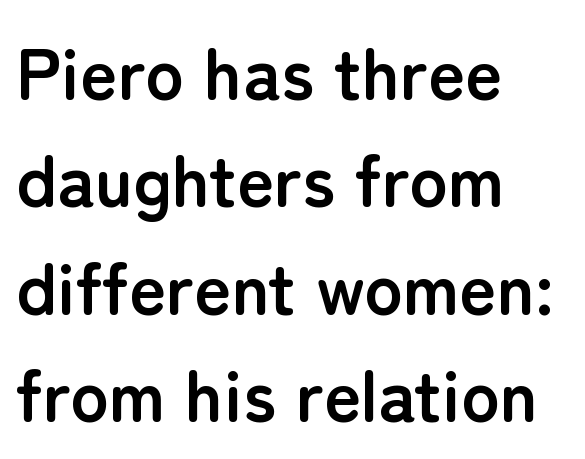
{"serif": "no", "italic": "no", "bold": "yes", "weight": "semibold", "width": "normal", "stroke_contrast": "low", "x_height": "medium", "monospaced": "no", "underline": "no", "align": "left", "line_spacing": "normal", "line_spacing_ratio": 1.49, "letter_spacing": "normal", "letter_spacing_em": 0.0, "glyph_px": 72}
